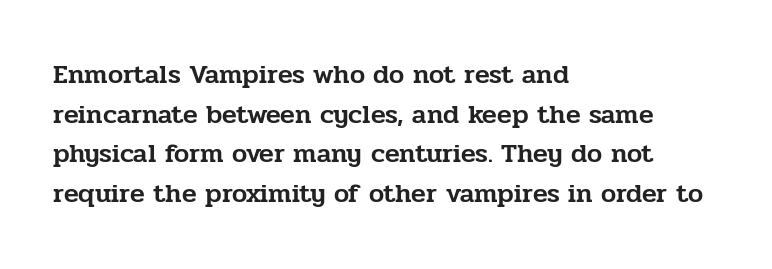
Q: Is the text italic (slanted)? A: No, it is upright.
Q: Is the text underlined? A: No.
Q: How is the paragraph aligned? A: Left-aligned.
Q: Is the spacing between letters normal or unusually wide? A: Normal.
Q: Is the spacing between lines tight, normal or loose? A: Normal.
